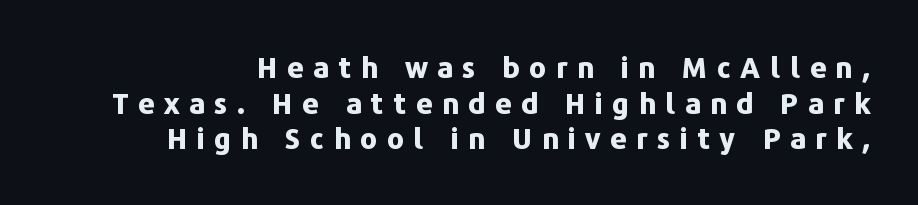
Q: Is the text bold? A: Yes.
Q: Is the text italic (slanted)? A: No, it is upright.
Q: Is the typeface a serif or a sans-serif typeface? A: Sans-serif.
Q: Is the text underlined? A: No.
Q: Is the spacing between letters normal or unusually wide? A: Unusually wide.
Q: Width (condensed, normal, or wide)? A: Normal.
Q: Stroke contrast? A: Low.
Q: x-height? A: Medium.
Q: Monospaced? A: No.
